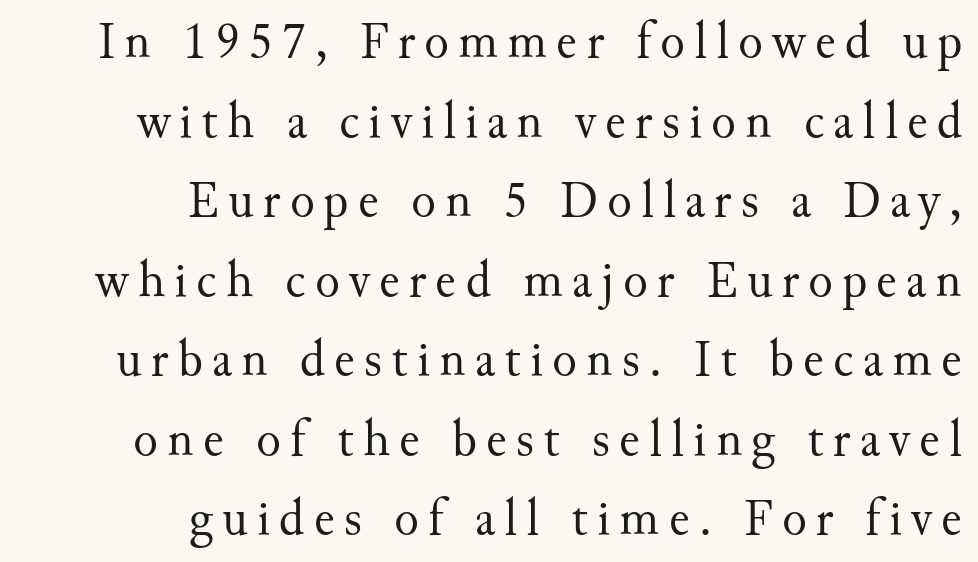
{"serif": "yes", "italic": "no", "bold": "no", "weight": "regular", "width": "normal", "stroke_contrast": "medium", "x_height": "small", "monospaced": "no", "underline": "no", "align": "right", "line_spacing": "normal", "line_spacing_ratio": 1.56, "glyph_px": 51}
